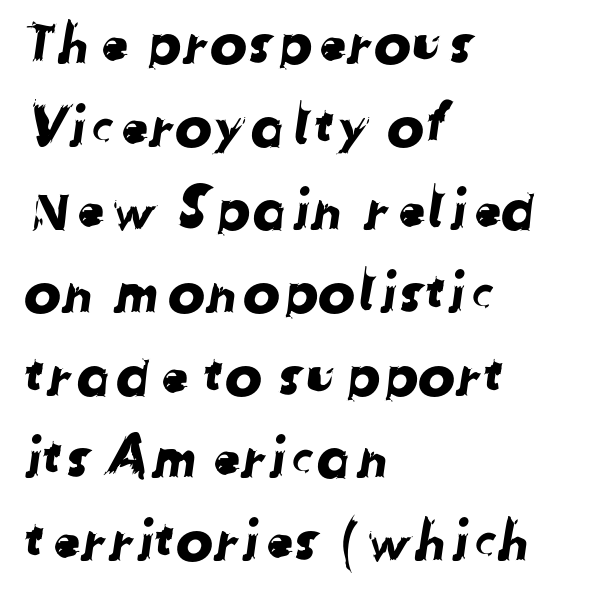
The image shows 56 px sans-serif type; set left-aligned, normal line spacing (1.48x), normal letter spacing, not underlined; low stroke contrast and a medium x-height.
